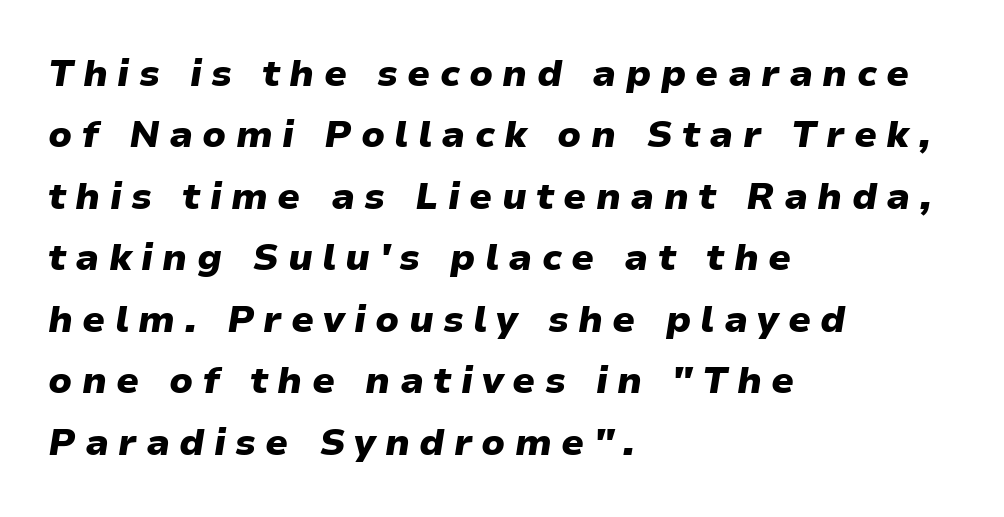
{"italic": "yes", "lean": "right", "slant_degrees": 9, "bold": "yes", "weight": "heavy", "width": "normal", "stroke_contrast": "low", "x_height": "medium", "monospaced": "no", "underline": "no", "align": "left", "line_spacing": "normal", "line_spacing_ratio": 1.66, "letter_spacing": "wide", "letter_spacing_em": 0.25, "glyph_px": 37}
